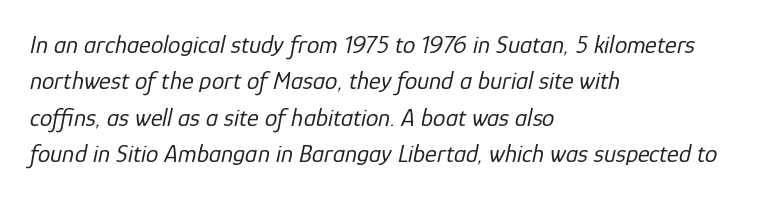
Q: Is the text bold? A: No.
Q: Is the text italic (slanted)? A: Yes, it leans right by about 12 degrees.
Q: Is the text underlined? A: No.
Q: How is the paragraph aligned? A: Left-aligned.
Q: Is the spacing between letters normal or unusually wide? A: Normal.
Q: Is the spacing between lines tight, normal or loose? A: Normal.
